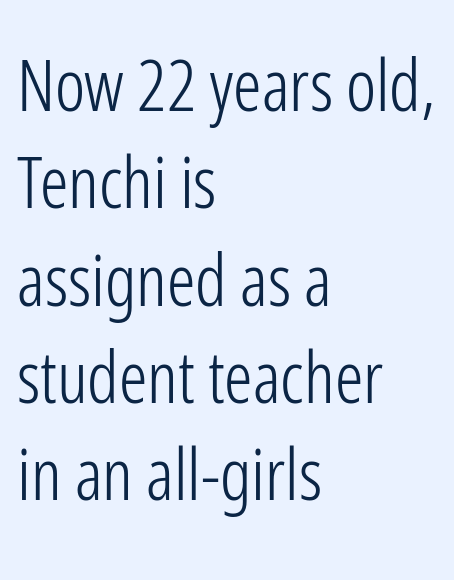
{"serif": "no", "italic": "no", "bold": "no", "weight": "light", "width": "condensed", "stroke_contrast": "low", "x_height": "medium", "monospaced": "no", "underline": "no", "align": "left", "line_spacing": "normal", "line_spacing_ratio": 1.37, "letter_spacing": "normal", "letter_spacing_em": 0.0, "glyph_px": 71}
